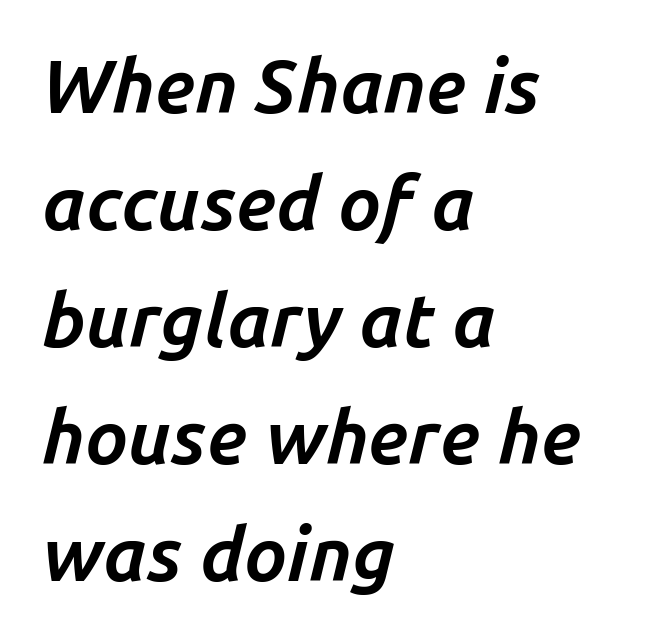
The image shows 75 px bold type, italic (leaning right); set left-aligned, normal line spacing (1.56x), normal letter spacing, not underlined; low stroke contrast and a medium x-height.
